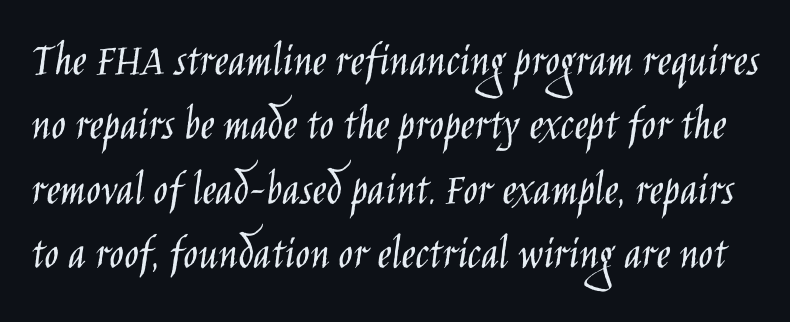
{"serif": "no", "bold": "no", "weight": "light", "width": "condensed", "stroke_contrast": "low", "x_height": "large", "monospaced": "no", "underline": "no", "line_spacing": "normal", "line_spacing_ratio": 1.34, "letter_spacing": "normal", "letter_spacing_em": 0.0, "glyph_px": 48}
